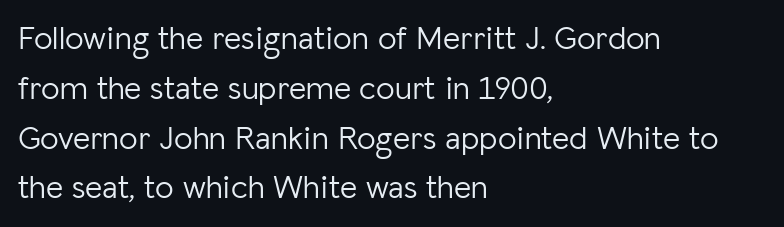
The image shows 33 px light sans-serif type, upright; set left-aligned, normal line spacing (1.51x), normal letter spacing, not underlined; low stroke contrast and a medium x-height.
